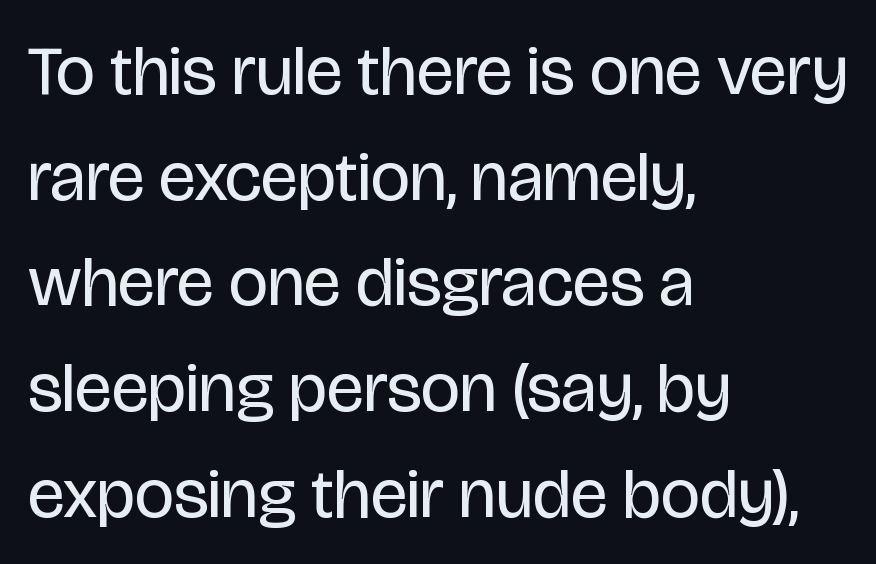
The image shows 70 px regular-weight, condensed sans-serif type, upright; set left-aligned, normal line spacing (1.51x), normal letter spacing, not underlined; low stroke contrast and a large x-height.
